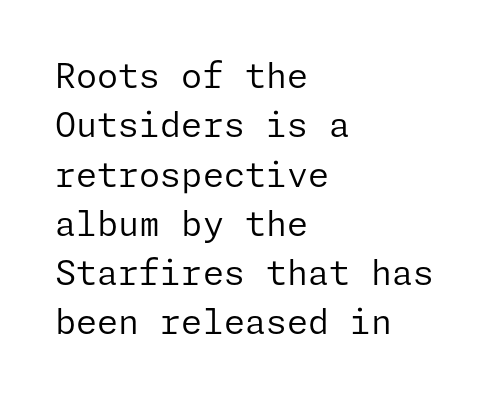
{"serif": "no", "italic": "no", "bold": "no", "weight": "regular", "width": "normal", "stroke_contrast": "low", "x_height": "medium", "underline": "no", "align": "left", "line_spacing": "normal", "line_spacing_ratio": 1.45, "letter_spacing": "normal", "letter_spacing_em": 0.0, "glyph_px": 34}
